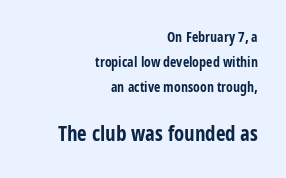
Characters follow at the spacing the type designer built in. Line endings align vertically; line beginnings do not. The composition opens small and finishes big. Stroke thickness is high; the sample reads as a true bold.
